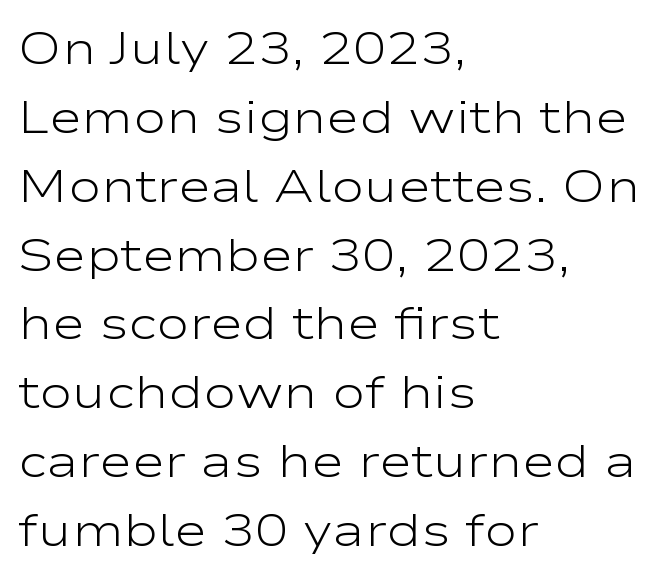
{"serif": "no", "italic": "no", "bold": "no", "weight": "light", "width": "wide", "stroke_contrast": "low", "x_height": "medium", "monospaced": "no", "underline": "no", "align": "left", "line_spacing": "normal", "line_spacing_ratio": 1.53, "letter_spacing": "normal", "letter_spacing_em": 0.0, "glyph_px": 45}
